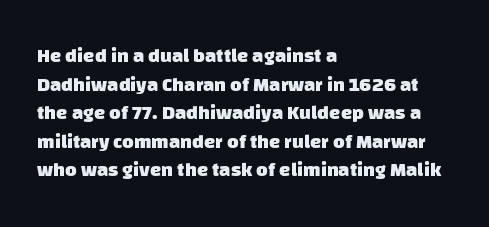
The image shows 20 px bold type; set left-aligned, normal line spacing (1.43x), normal letter spacing, not underlined.
